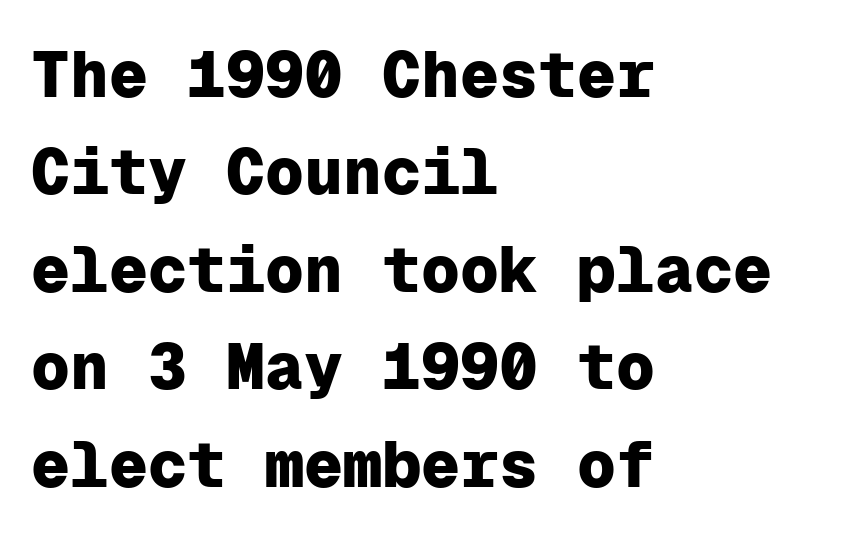
A bare baseline throughout the passage. The rendering uses a bold face; every stroke is thick and dark. This sample has the even, mechanical cadence of fixed-width lettering. Letter spacing: default. Where is the straight margin? On the left.
